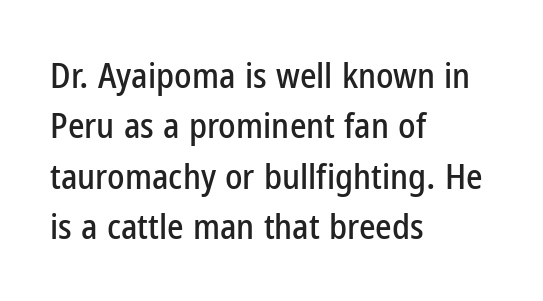
Q: Is the text italic (slanted)? A: No, it is upright.
Q: Is the typeface a serif or a sans-serif typeface? A: Sans-serif.
Q: Is the text underlined? A: No.
Q: How is the paragraph aligned? A: Left-aligned.
Q: Is the spacing between letters normal or unusually wide? A: Normal.
Q: Is the spacing between lines tight, normal or loose? A: Normal.
Q: Width (condensed, normal, or wide)? A: Condensed.
Q: Stroke contrast? A: Low.
Q: x-height? A: Medium.
Q: Monospaced? A: No.
